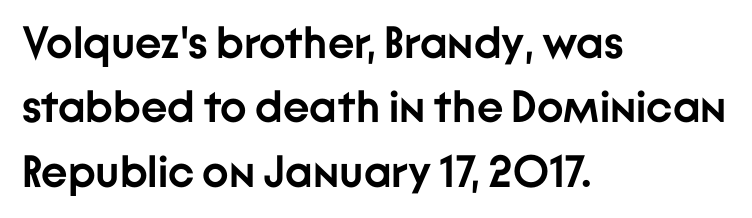
Q: Is the text bold? A: Yes.
Q: Is the text italic (slanted)? A: No, it is upright.
Q: Is the typeface a serif or a sans-serif typeface? A: Sans-serif.
Q: Is the text underlined? A: No.
Q: How is the paragraph aligned? A: Left-aligned.
Q: Is the spacing between letters normal or unusually wide? A: Normal.
Q: Is the spacing between lines tight, normal or loose? A: Normal.
Q: Width (condensed, normal, or wide)? A: Normal.
Q: Stroke contrast? A: Low.
Q: x-height? A: Medium.
Q: Monospaced? A: No.
